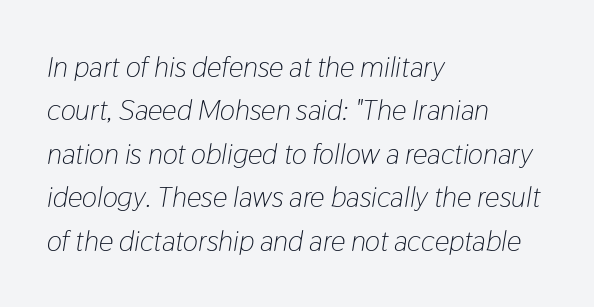
The image shows 29 px light, condensed type, italic (leaning right); set left-aligned, normal line spacing (1.5x), normal letter spacing, not underlined; low stroke contrast and a medium x-height.
